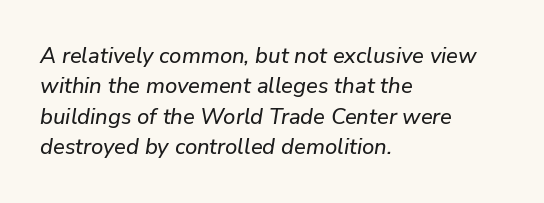
The image shows 22 px text type, italic (leaning right); set left-aligned, normal line spacing (1.38x), normal letter spacing, not underlined.
